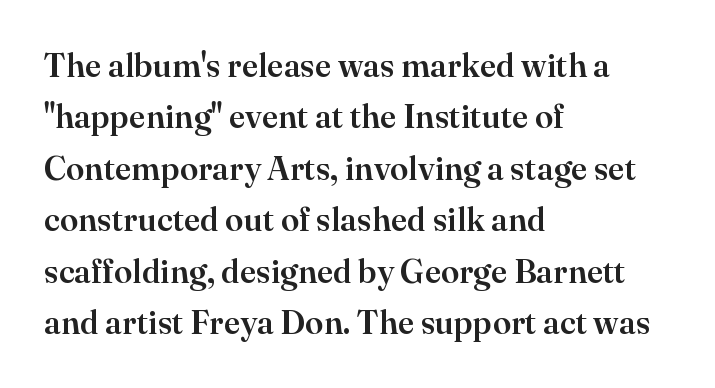
The image shows 33 px serif type, upright; set left-aligned, normal line spacing (1.56x), normal letter spacing, not underlined; high stroke contrast and a small x-height.
